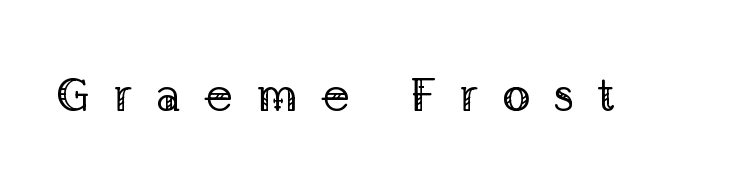
{"serif": "yes", "italic": "no", "bold": "no", "weight": "regular", "width": "normal", "stroke_contrast": "low", "x_height": "medium", "monospaced": "no", "underline": "no", "letter_spacing": "wide", "letter_spacing_em": 0.48, "glyph_px": 47}
